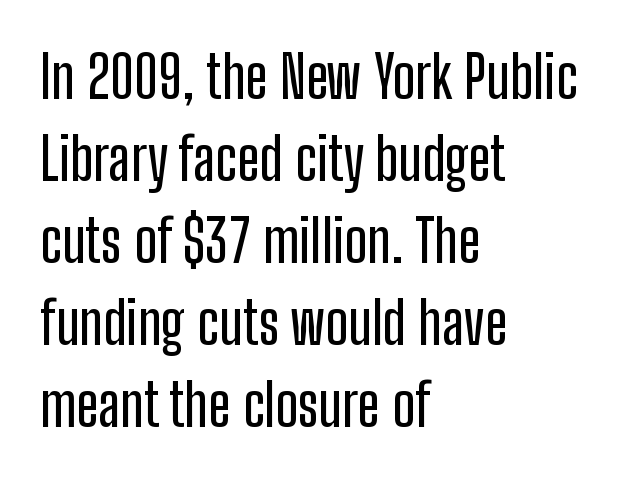
The image shows 59 px condensed sans-serif type, upright; set left-aligned, normal line spacing (1.39x), normal letter spacing, not underlined; low stroke contrast and a medium x-height.
